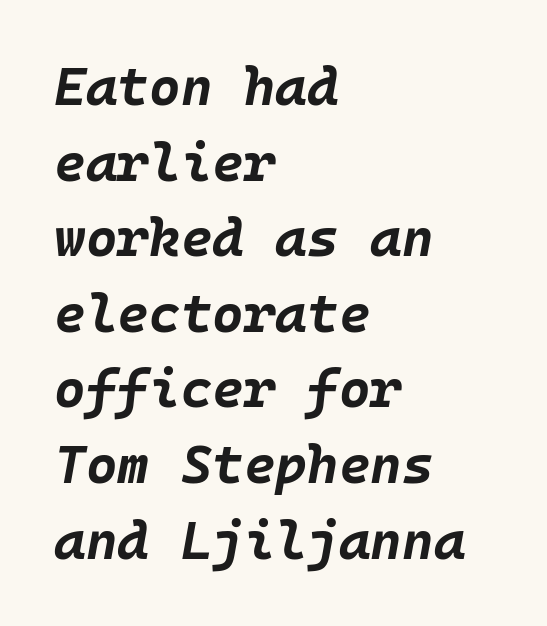
{"italic": "yes", "lean": "right", "slant_degrees": 10, "bold": "yes", "weight": "bold", "width": "normal", "stroke_contrast": "low", "x_height": "large", "underline": "no", "align": "left", "line_spacing": "normal", "line_spacing_ratio": 1.4, "letter_spacing": "normal", "letter_spacing_em": 0.0, "glyph_px": 54}
